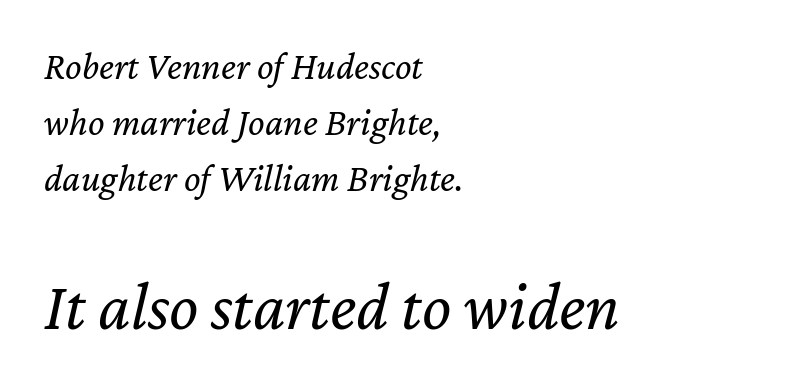
Q: Is the text bold? A: No.
Q: Is the text italic (slanted)? A: Yes, it leans right by about 12 degrees.
Q: Is the text underlined? A: No.
Q: How is the paragraph aligned? A: Left-aligned.
Q: Is the spacing between letters normal or unusually wide? A: Normal.
Q: Is the spacing between lines tight, normal or loose? A: Normal.
Q: Which block of text is set in a larger size, the first (top) or the second (bottom)? A: The second (bottom) one.
Q: Width (condensed, normal, or wide)? A: Normal.
Q: Stroke contrast? A: Low.
Q: x-height? A: Medium.
Q: Monospaced? A: No.
